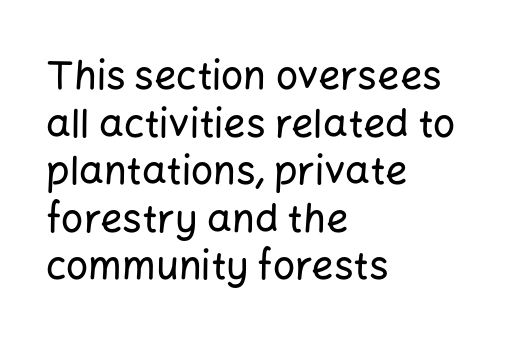
Words appear dense and cohesive because spacing is normal. Rule under the text: the space is simply empty. A typesetter would label this face a sans. Characters remain perfectly vertical along every line. The letters advance in unequal steps, a hallmark of proportional type. The lines are quadded left.
